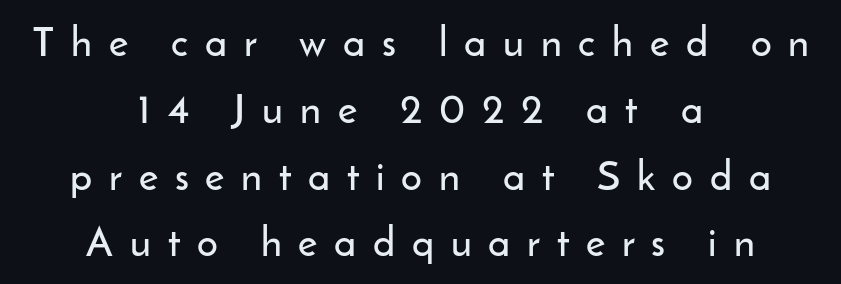
The image shows 41 px sans-serif type, upright; set centered, normal line spacing (1.63x), unusually wide letter spacing (+0.41 em), not underlined; low stroke contrast and a small x-height.
